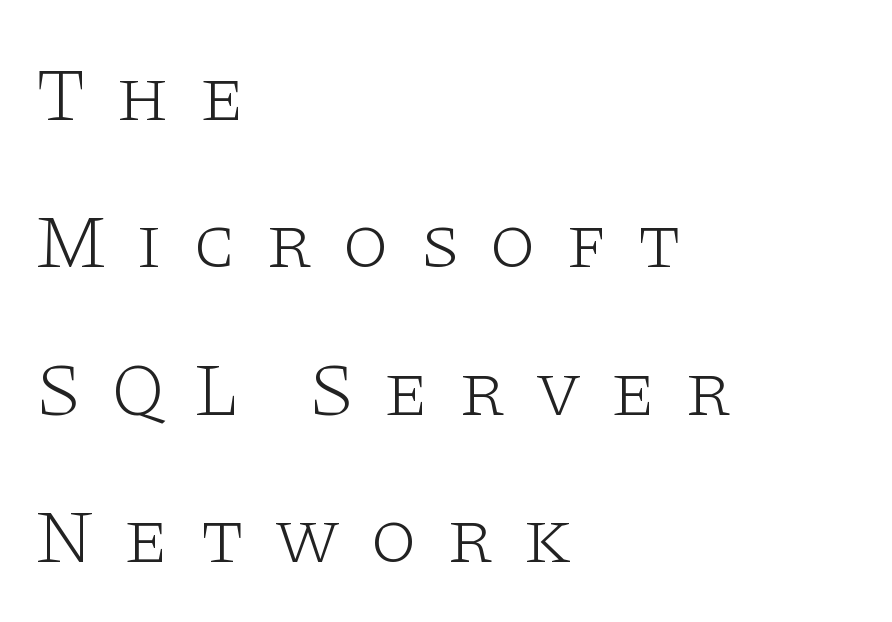
Q: Is the text bold? A: No.
Q: Is the text italic (slanted)? A: No, it is upright.
Q: Is the typeface a serif or a sans-serif typeface? A: Serif.
Q: Is the text underlined? A: No.
Q: How is the paragraph aligned? A: Left-aligned.
Q: Is the spacing between letters normal or unusually wide? A: Unusually wide.
Q: Is the spacing between lines tight, normal or loose? A: Loose.
Q: Width (condensed, normal, or wide)? A: Wide.
Q: Stroke contrast? A: Low.
Q: x-height? A: Large.
Q: Monospaced? A: No.
